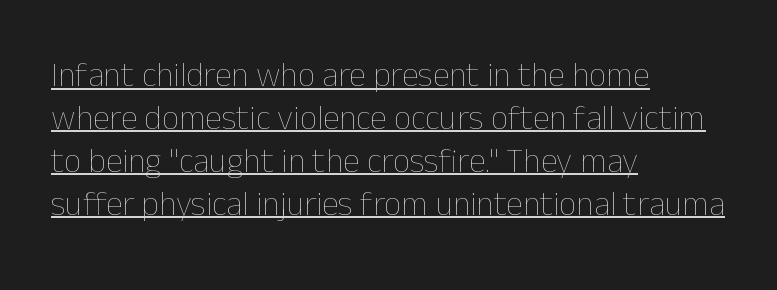
{"italic": "no", "bold": "no", "weight": "thin", "width": "normal", "stroke_contrast": "low", "x_height": "medium", "monospaced": "no", "underline": "yes", "align": "left", "line_spacing": "normal", "line_spacing_ratio": 1.26, "letter_spacing": "normal", "letter_spacing_em": 0.0, "glyph_px": 34}
